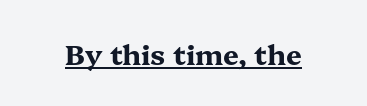
These lines were composed using upright roman letters. Look at the stroke-to-counter ratio: heavy, a bold. Looks like regular typesetting: each glyph gets only the width it needs. The characters display serif detailing at their extremities. A rule runs beneath these lines of type. Spacing between characters is what you'd get straight out of the box.
